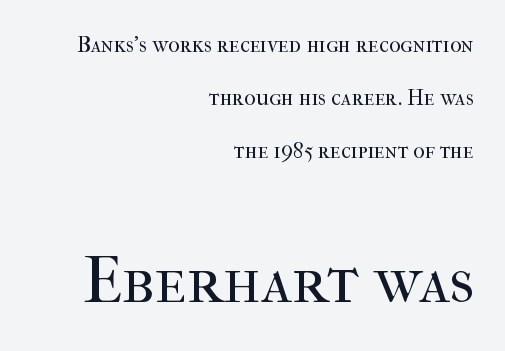
Q: Is the text bold? A: No.
Q: Is the text italic (slanted)? A: No, it is upright.
Q: Is the typeface a serif or a sans-serif typeface? A: Serif.
Q: Is the text underlined? A: No.
Q: How is the paragraph aligned? A: Right-aligned.
Q: Is the spacing between letters normal or unusually wide? A: Normal.
Q: Is the spacing between lines tight, normal or loose? A: Loose.
Q: Which block of text is set in a larger size, the first (top) or the second (bottom)? A: The second (bottom) one.
Q: Width (condensed, normal, or wide)? A: Normal.
Q: Stroke contrast? A: High.
Q: x-height? A: Medium.
Q: Monospaced? A: No.
